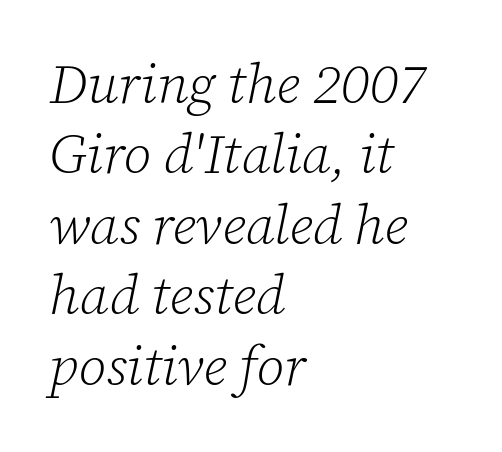
The image shows 55 px light serif type, italic (leaning right); set left-aligned, normal line spacing (1.28x), normal letter spacing, not underlined; low stroke contrast and a medium x-height.
